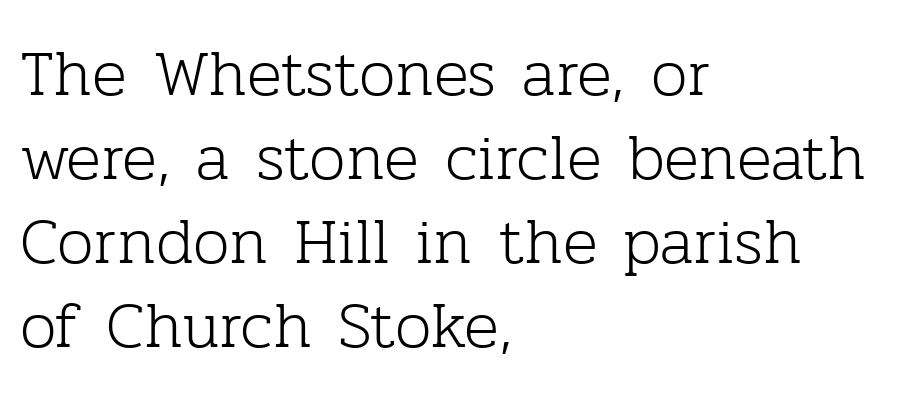
Teacher's note: observe the even left margin — that is flush-left alignment. You could call the tracking neutral — neither tight nor loose. The passage shown is not underscored anywhere. Does the type have serifs? Yes, each stem ends in a small foot. A roman cut, with each character standing at attention.
